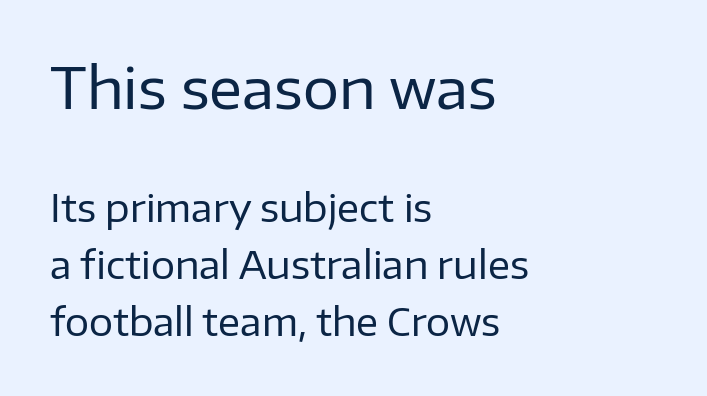
Normally led — the rows are evenly, conventionally spaced. A clean baseline with only descenders dipping below it. Is there any slant? The stems are plumb. A typesetter would label this face a sans. Each word holds together tightly as a unit, with standard inter-letter gaps.
